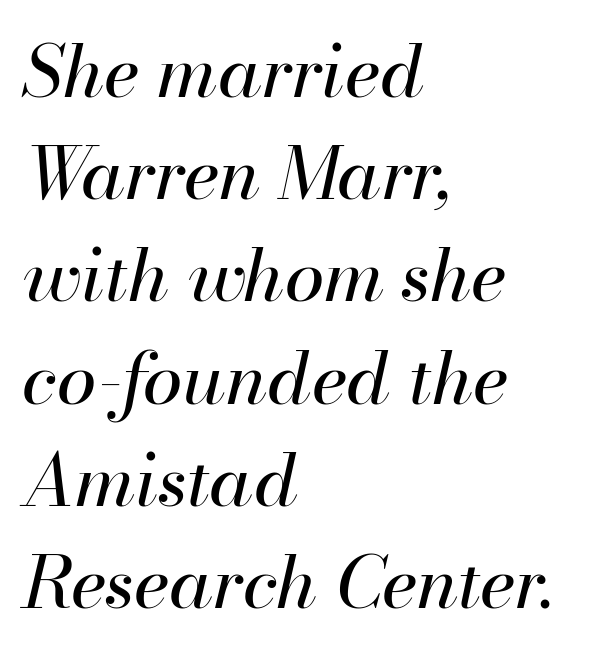
The image shows 72 px regular-weight type, italic (leaning right); set left-aligned, normal line spacing (1.42x), normal letter spacing, not underlined; high stroke contrast and a small x-height.
